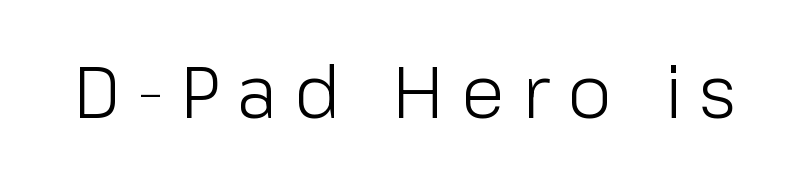
Heft: none added — not bold. Vertical strokes here are truly vertical. Lines of text with bare space underneath. Unlike a traditional serif, this face leaves its strokes unadorned. The letters advance in unequal steps, a hallmark of proportional type. The horizontal fit of the characters is loose and conspicuously gappy.
